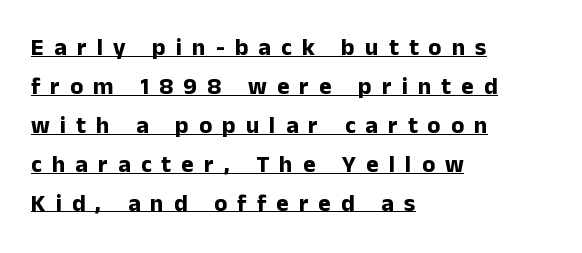
Each new line begins a customary step beneath the previous one. In designer terms, the underline attribute is active on this setting. Chunky letters — that's bold for sure. Ascenders rise straight up at ninety degrees. The paragraph shown leans on its left margin.
